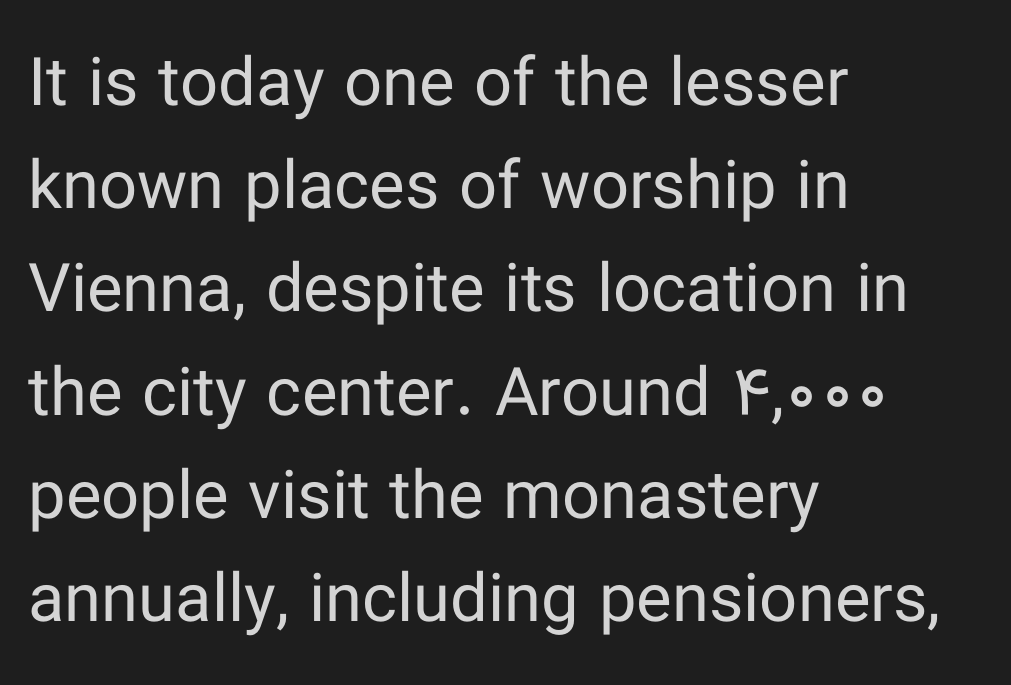
{"serif": "no", "italic": "no", "bold": "no", "weight": "regular", "width": "normal", "stroke_contrast": "low", "x_height": "medium", "monospaced": "no", "underline": "no", "align": "left", "line_spacing": "normal", "line_spacing_ratio": 1.54, "letter_spacing": "normal", "letter_spacing_em": 0.0, "glyph_px": 67}
